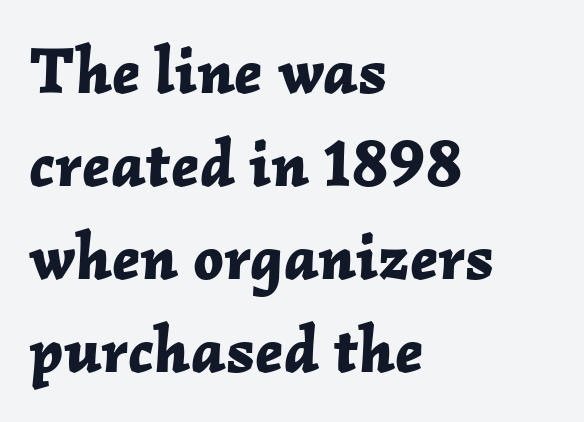
The image shows 66 px bold type, italic (leaning right); set left-aligned, normal line spacing (1.41x), normal letter spacing, not underlined; low stroke contrast and a medium x-height.
